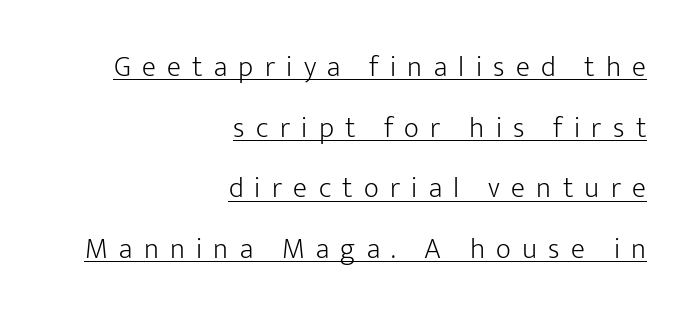
The image shows 29 px light sans-serif type, upright; set right-aligned, loose line spacing (2.09x), unusually wide letter spacing (+0.39 em), underlined; low stroke contrast and a medium x-height.
